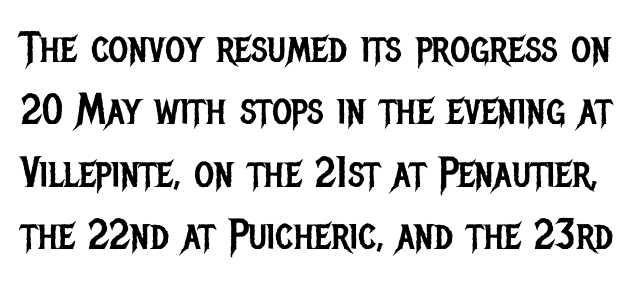
Weight: not bold — regular or lighter. Whoever set this chose a conventional vertical rhythm. The rendering uses natural spacing where letterforms have individual widths. Typographically, this falls in the sans-serif category.
